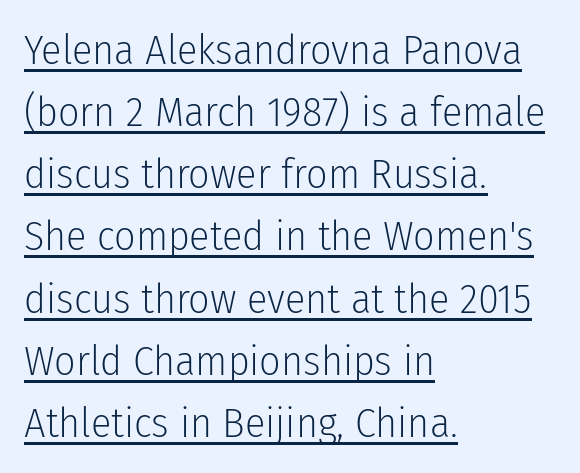
The image shows 42 px light, condensed sans-serif type, upright; set left-aligned, normal line spacing (1.48x), normal letter spacing, underlined; low stroke contrast and a medium x-height.
